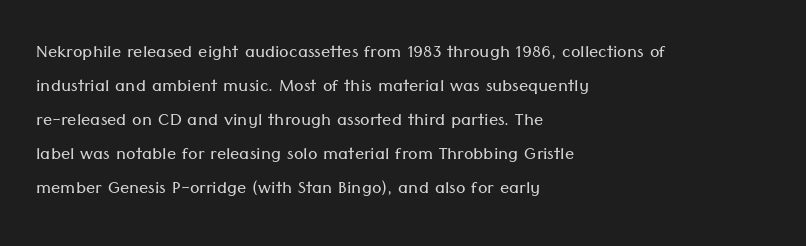
{"italic": "no", "bold": "no", "underline": "no", "align": "left", "line_spacing": "normal", "line_spacing_ratio": 1.48, "letter_spacing": "normal", "letter_spacing_em": 0.0, "glyph_px": 23}
